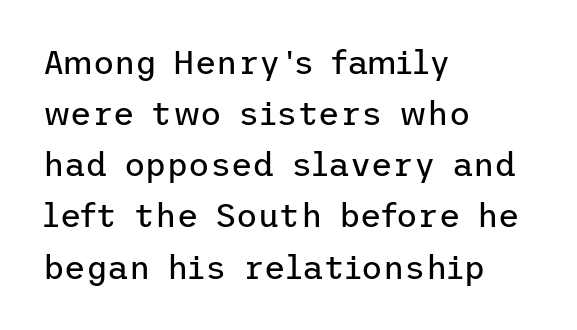
Q: Is the text bold? A: No.
Q: Is the text italic (slanted)? A: No, it is upright.
Q: Is the typeface a serif or a sans-serif typeface? A: Sans-serif.
Q: Is the text underlined? A: No.
Q: How is the paragraph aligned? A: Left-aligned.
Q: Is the spacing between letters normal or unusually wide? A: Normal.
Q: Is the spacing between lines tight, normal or loose? A: Normal.
Q: Width (condensed, normal, or wide)? A: Normal.
Q: Stroke contrast? A: Low.
Q: x-height? A: Medium.
